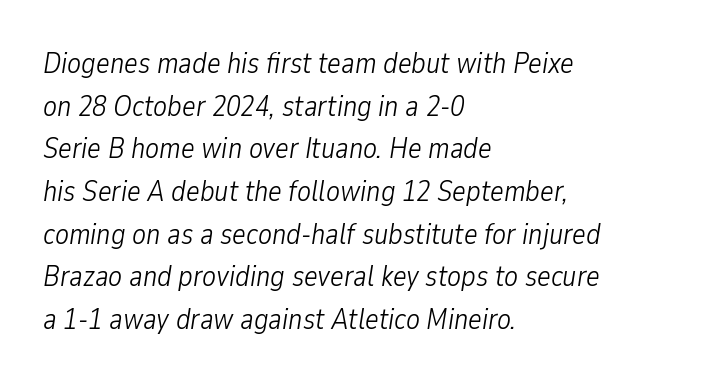
{"italic": "yes", "lean": "right", "slant_degrees": 9, "bold": "no", "weight": "light", "width": "condensed", "stroke_contrast": "low", "x_height": "medium", "monospaced": "no", "underline": "no", "align": "left", "line_spacing": "normal", "line_spacing_ratio": 1.47, "letter_spacing": "normal", "letter_spacing_em": 0.0, "glyph_px": 29}
